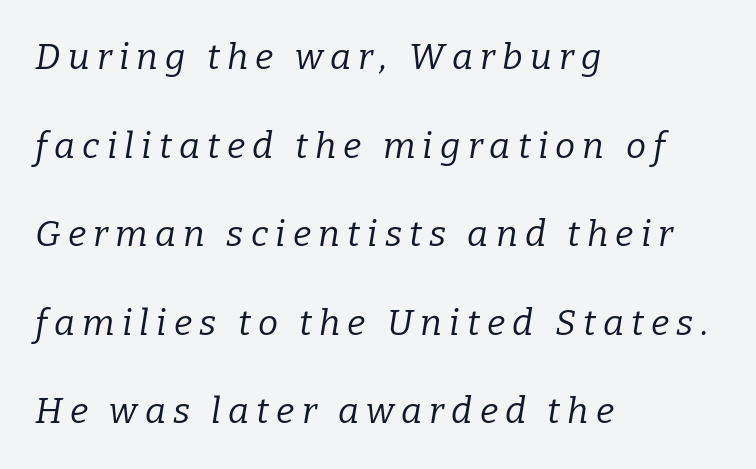
Q: Is the text bold? A: No.
Q: Is the text italic (slanted)? A: Yes, it leans right by about 9 degrees.
Q: Is the typeface a serif or a sans-serif typeface? A: Serif.
Q: Is the text underlined? A: No.
Q: How is the paragraph aligned? A: Left-aligned.
Q: Is the spacing between letters normal or unusually wide? A: Unusually wide.
Q: Is the spacing between lines tight, normal or loose? A: Loose.
Q: Width (condensed, normal, or wide)? A: Normal.
Q: Stroke contrast? A: Low.
Q: x-height? A: Medium.
Q: Monospaced? A: No.
